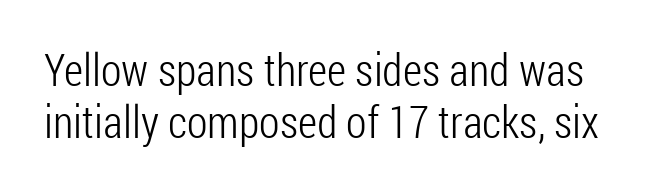
Q: Is the text bold? A: No.
Q: Is the text italic (slanted)? A: No, it is upright.
Q: Is the typeface a serif or a sans-serif typeface? A: Sans-serif.
Q: Is the text underlined? A: No.
Q: Is the spacing between letters normal or unusually wide? A: Normal.
Q: Width (condensed, normal, or wide)? A: Condensed.
Q: Stroke contrast? A: Low.
Q: x-height? A: Medium.
Q: Monospaced? A: No.
